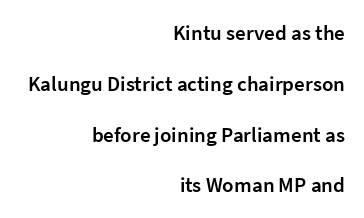
Q: Is the text bold? A: Semi-bold.
Q: Is the text italic (slanted)? A: No, it is upright.
Q: Is the text underlined? A: No.
Q: How is the paragraph aligned? A: Right-aligned.
Q: Is the spacing between letters normal or unusually wide? A: Normal.
Q: Is the spacing between lines tight, normal or loose? A: Loose.
